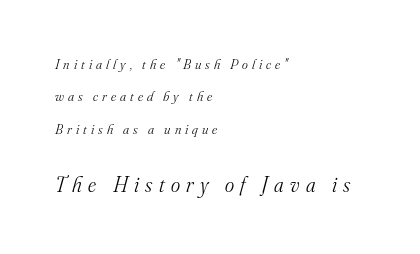
{"italic": "yes", "lean": "right", "slant_degrees": 16, "bold": "no", "underline": "no", "align": "left", "line_spacing": "loose", "line_spacing_ratio": 2.32, "letter_spacing": "wide", "letter_spacing_em": 0.29, "larger_block": "second", "size_ratio": 1.57, "glyph_px": 22}
